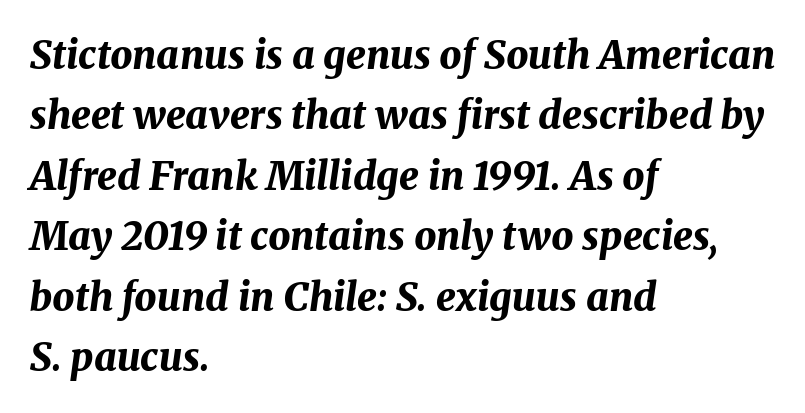
Which margin do the lines hug? The left one — the right edge is uneven. What weight is shown? A full bold with thick strokes. Successive baselines arrive at the customary interval. Glance below the letters and you will spot only blank space.
